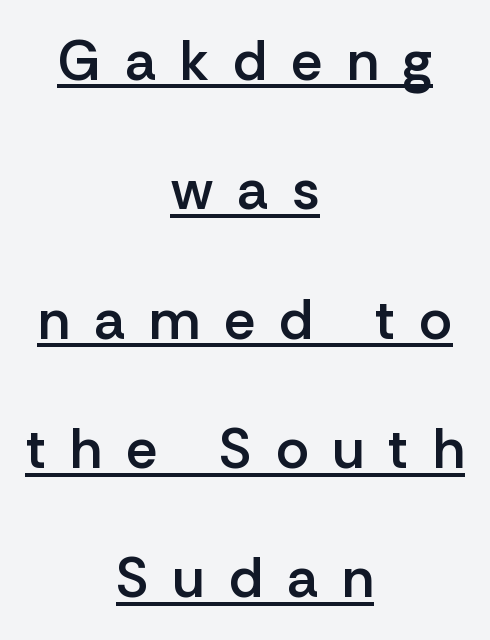
You can see a thin bar hugging the bottom of the glyphs. Someone cranked the tracking dial way up on this one. Bold? Not quite — semibold, heavier than regular but stopping short. The leading is generous, giving the passage an open texture.
